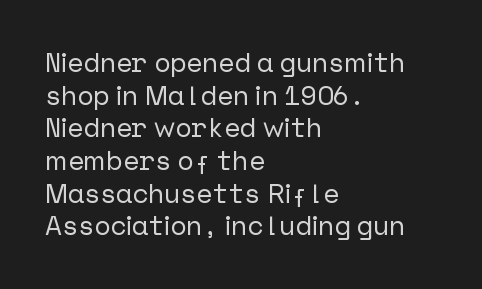
{"italic": "no", "underline": "no", "align": "left", "line_spacing_ratio": 1.21, "letter_spacing": "normal", "letter_spacing_em": 0.0, "glyph_px": 27}
